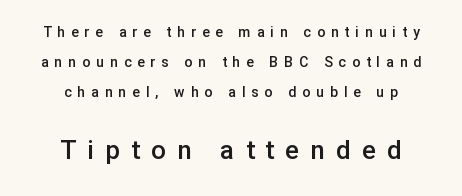
{"italic": "no", "bold": "semi", "underline": "no", "align": "center", "line_spacing": "loose", "line_spacing_ratio": 2.13, "letter_spacing": "wide", "letter_spacing_em": 0.43, "larger_block": "second", "size_ratio": 1.86, "glyph_px": 26}
